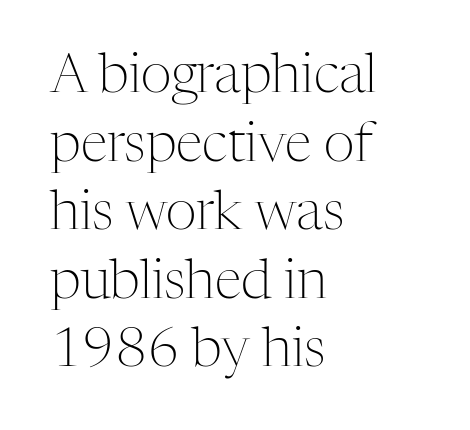
{"serif": "yes", "italic": "no", "bold": "no", "weight": "light", "width": "normal", "stroke_contrast": "medium", "x_height": "medium", "monospaced": "no", "underline": "no", "align": "left", "line_spacing": "normal", "line_spacing_ratio": 1.27, "letter_spacing": "normal", "letter_spacing_em": 0.0, "glyph_px": 54}
